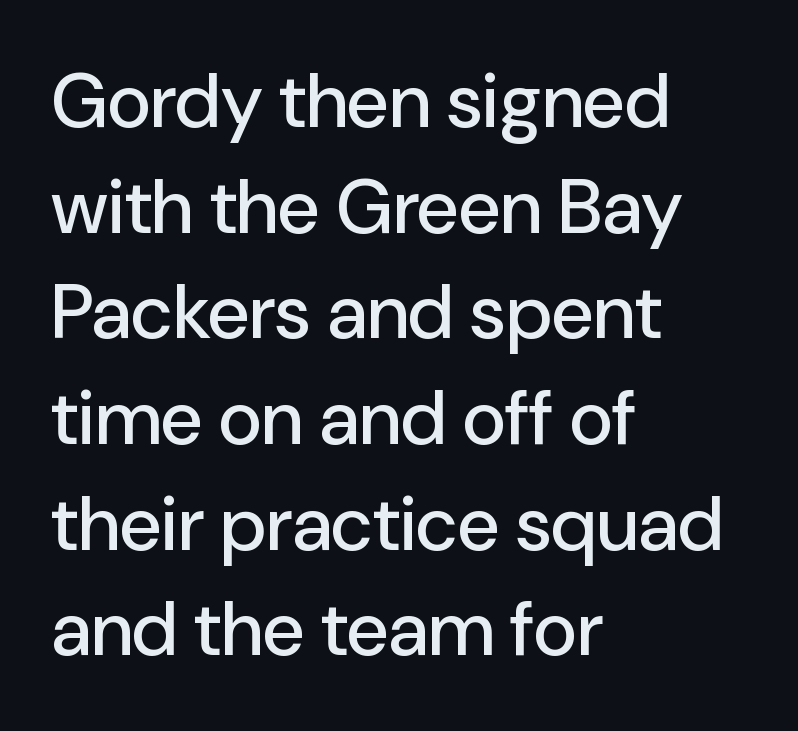
Q: Is the text italic (slanted)? A: No, it is upright.
Q: Is the typeface a serif or a sans-serif typeface? A: Sans-serif.
Q: Is the text underlined? A: No.
Q: How is the paragraph aligned? A: Left-aligned.
Q: Is the spacing between letters normal or unusually wide? A: Normal.
Q: Is the spacing between lines tight, normal or loose? A: Normal.
Q: Width (condensed, normal, or wide)? A: Normal.
Q: Stroke contrast? A: Low.
Q: x-height? A: Medium.
Q: Monospaced? A: No.
